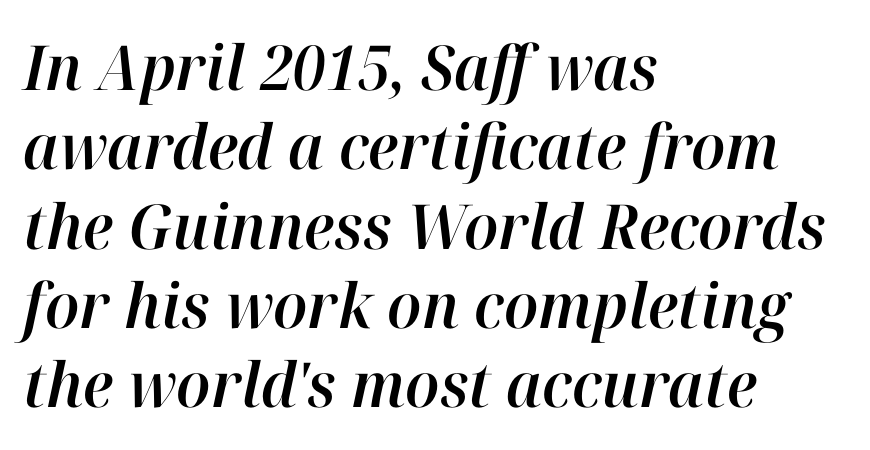
{"italic": "yes", "lean": "right", "slant_degrees": 12, "width": "normal", "stroke_contrast": "high", "x_height": "medium", "monospaced": "no", "underline": "no", "align": "left", "line_spacing": "normal", "line_spacing_ratio": 1.28, "letter_spacing": "normal", "letter_spacing_em": 0.0, "glyph_px": 62}
